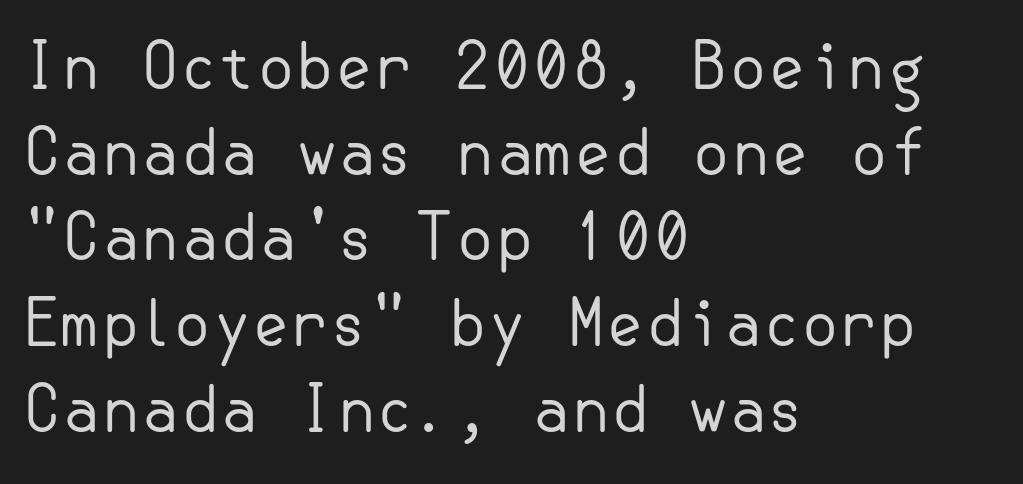
Think standard paragraph weight, or any step lighter than that. Do the letters lean? They stand straight. Line spacing here is normal. Bare-footed words on every line.
